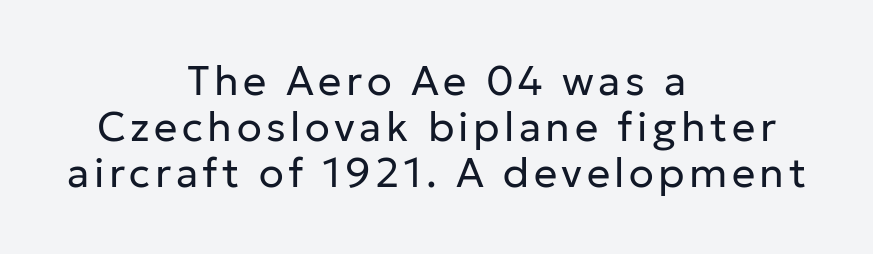
Q: Is the text bold? A: No.
Q: Is the text italic (slanted)? A: No, it is upright.
Q: Is the typeface a serif or a sans-serif typeface? A: Sans-serif.
Q: Is the text underlined? A: No.
Q: How is the paragraph aligned? A: Centered.
Q: Is the spacing between lines tight, normal or loose? A: Tight.
Q: Width (condensed, normal, or wide)? A: Normal.
Q: Stroke contrast? A: Low.
Q: x-height? A: Medium.
Q: Monospaced? A: No.
